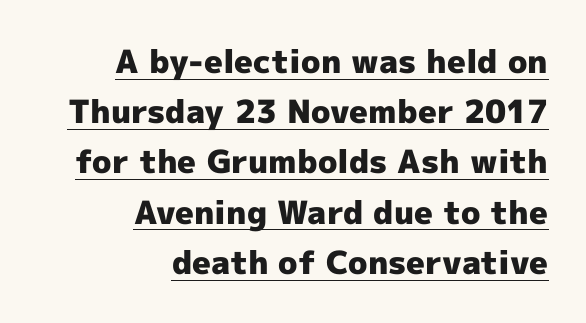
Does the lettering tilt? It doesn't — this is upright. The paragraph has a hard right edge and a soft left edge. You can see a thin bar hugging the bottom of the glyphs. Line spacing here is normal. Serif or sans? Sans — the stroke terminals are bare. Is the type bold? Yes — the strokes are clearly thick and heavy.
